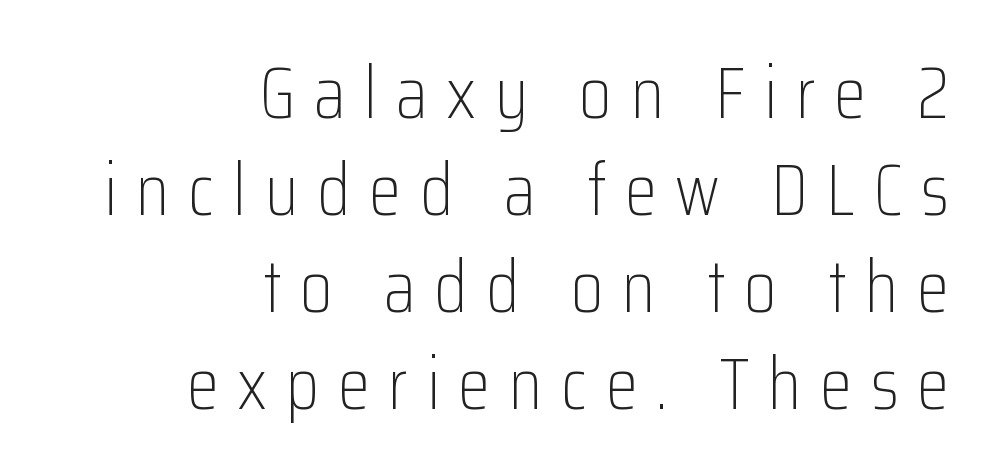
{"serif": "no", "italic": "no", "bold": "no", "weight": "light", "width": "condensed", "stroke_contrast": "low", "x_height": "medium", "monospaced": "no", "underline": "no", "align": "right", "line_spacing": "normal", "line_spacing_ratio": 1.31, "letter_spacing": "wide", "letter_spacing_em": 0.25, "glyph_px": 74}
